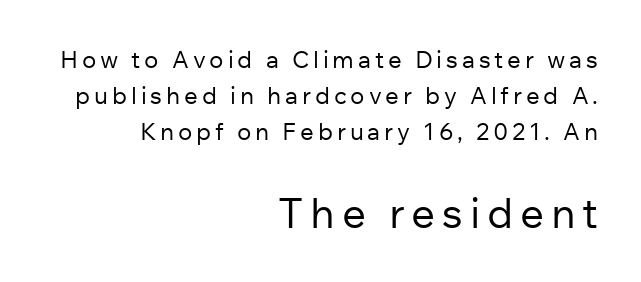
The image shows 42 px regular-weight sans-serif type, upright; set right-aligned, normal line spacing (1.5x), not underlined; the second (bottom) block is 1.75x larger; low stroke contrast and a medium x-height.
